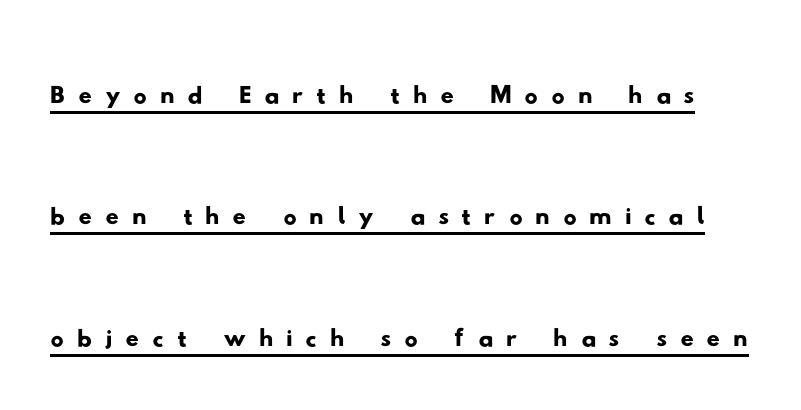
The image shows 66 px wide sans-serif type; set line spacing 1.84x, underlined; low stroke contrast and a small x-height.
